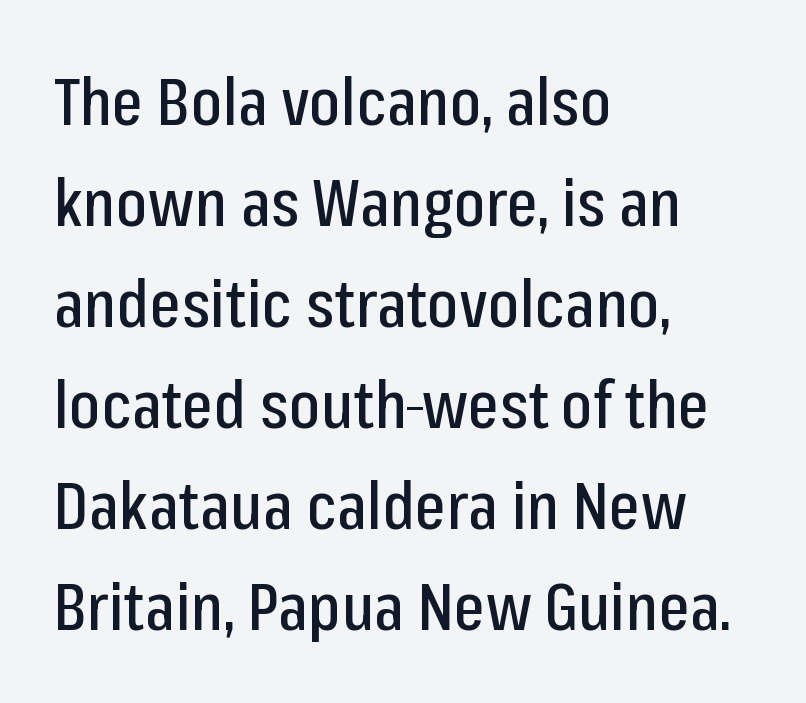
Q: Is the text italic (slanted)? A: No, it is upright.
Q: Is the typeface a serif or a sans-serif typeface? A: Sans-serif.
Q: Is the text underlined? A: No.
Q: How is the paragraph aligned? A: Left-aligned.
Q: Is the spacing between letters normal or unusually wide? A: Normal.
Q: Is the spacing between lines tight, normal or loose? A: Normal.
Q: Width (condensed, normal, or wide)? A: Condensed.
Q: Stroke contrast? A: Low.
Q: x-height? A: Medium.
Q: Monospaced? A: No.
